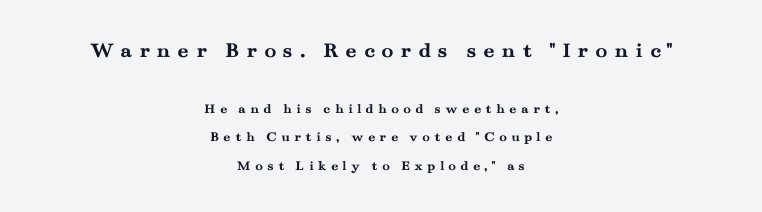
The image shows 22 px bold type, upright; set centered, loose line spacing (2.02x), unusually wide letter spacing (+0.31 em), not underlined; the first (top) block is 1.57x larger.
